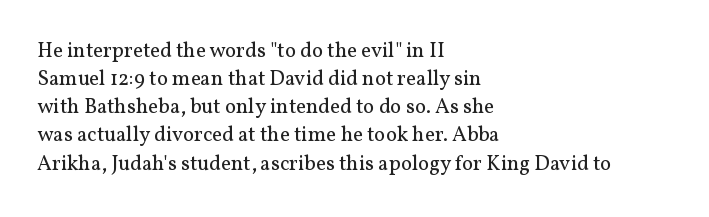
{"italic": "no", "bold": "no", "underline": "no", "align": "left", "line_spacing": "normal", "line_spacing_ratio": 1.34, "letter_spacing": "normal", "letter_spacing_em": 0.0, "glyph_px": 21}
